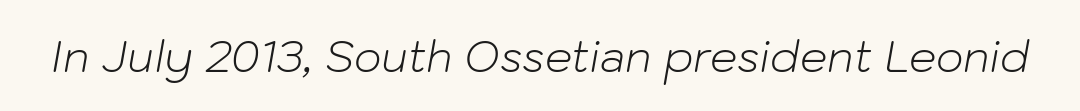
The image shows 43 px light type, italic (leaning right); set normal letter spacing, not underlined; low stroke contrast and a medium x-height.
